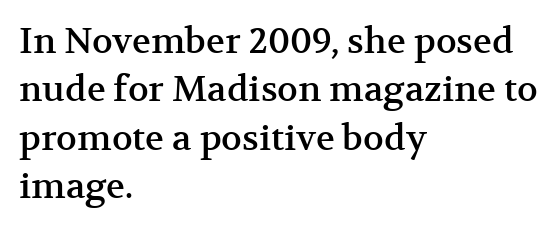
What's the leading like? Ordinary, nothing unusual. A typesetter would call this zero additional tracking. Designer's note — italics off, roman on. Underlining? Definitely not there. Note the varied advance widths — an 'i' is clearly narrower than an 'm'. Each line starts at the same left margin while the right side varies.
